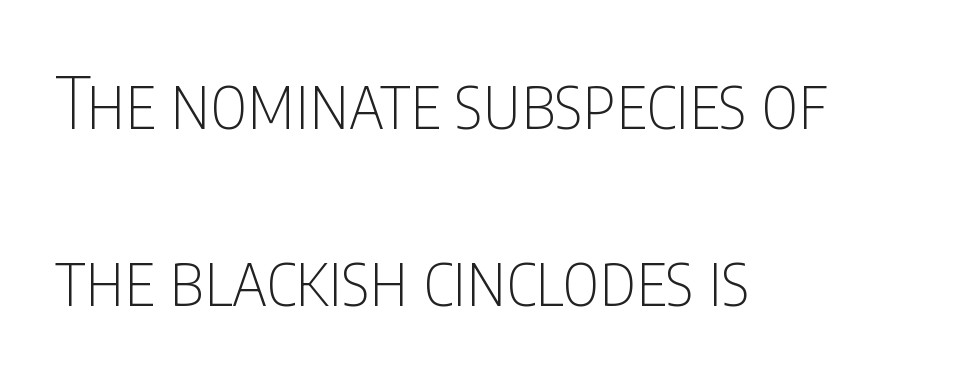
Q: Is the text bold? A: No.
Q: Is the text italic (slanted)? A: No, it is upright.
Q: Is the typeface a serif or a sans-serif typeface? A: Sans-serif.
Q: Is the text underlined? A: No.
Q: How is the paragraph aligned? A: Left-aligned.
Q: Is the spacing between letters normal or unusually wide? A: Normal.
Q: Is the spacing between lines tight, normal or loose? A: Loose.
Q: Width (condensed, normal, or wide)? A: Condensed.
Q: Stroke contrast? A: Low.
Q: x-height? A: Large.
Q: Monospaced? A: No.
